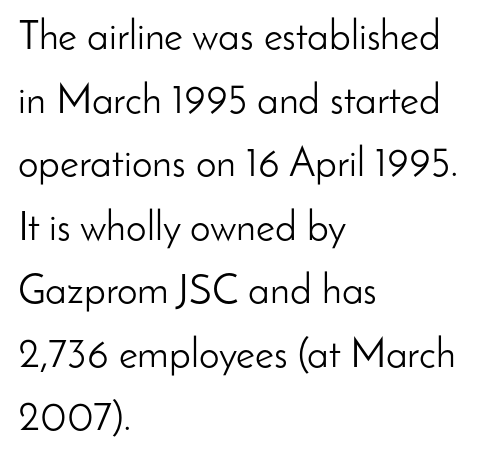
The image shows 41 px light sans-serif type, upright; set left-aligned, normal line spacing (1.55x), normal letter spacing, not underlined; low stroke contrast and a small x-height.
